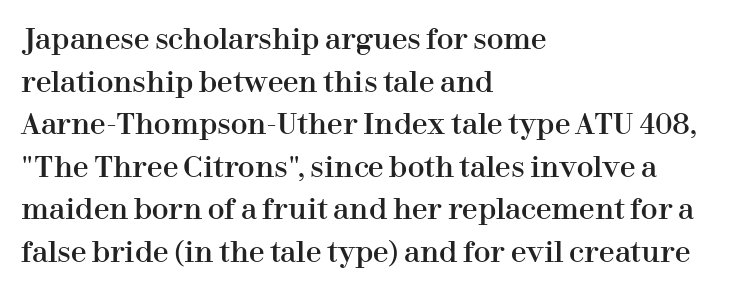
Do the characters align in a grid? No, the font is proportional. The area under the type is left untouched. Vertical strokes here are truly vertical. Note: serifs present on the glyphs.
